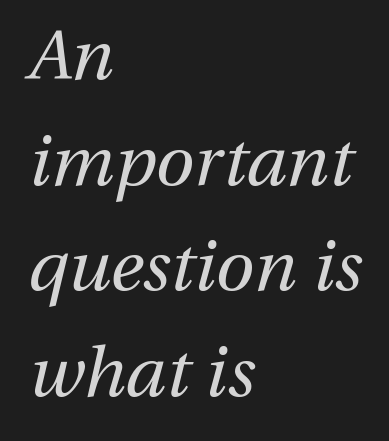
The image shows 70 px regular-weight type, italic (leaning right); set left-aligned, normal line spacing (1.51x), normal letter spacing, not underlined; medium stroke contrast and a medium x-height.
